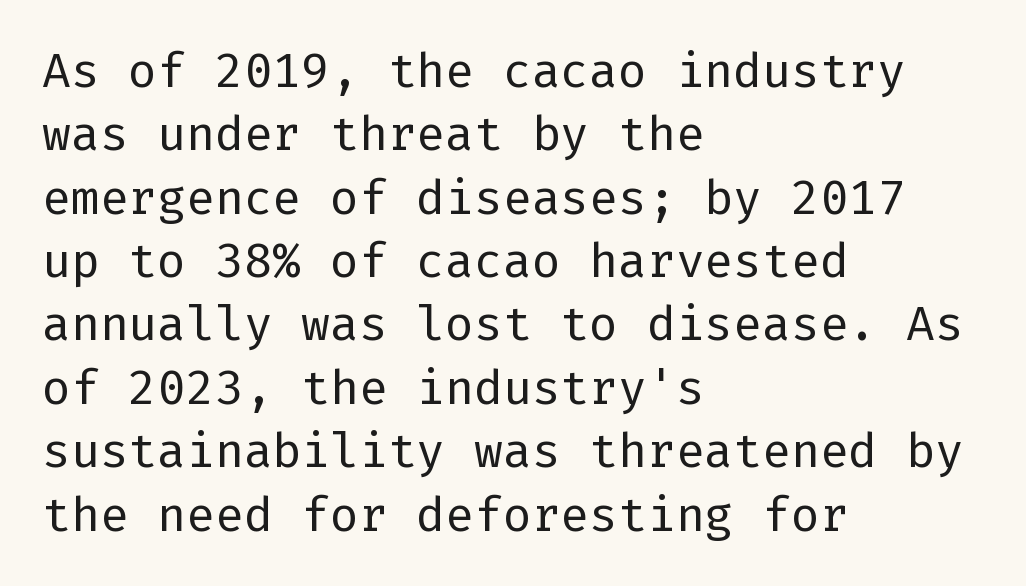
Q: Is the text bold? A: No.
Q: Is the text italic (slanted)? A: No, it is upright.
Q: Is the typeface a serif or a sans-serif typeface? A: Sans-serif.
Q: Is the text underlined? A: No.
Q: How is the paragraph aligned? A: Left-aligned.
Q: Is the spacing between letters normal or unusually wide? A: Normal.
Q: Is the spacing between lines tight, normal or loose? A: Normal.
Q: Width (condensed, normal, or wide)? A: Normal.
Q: Stroke contrast? A: Low.
Q: x-height? A: Medium.
